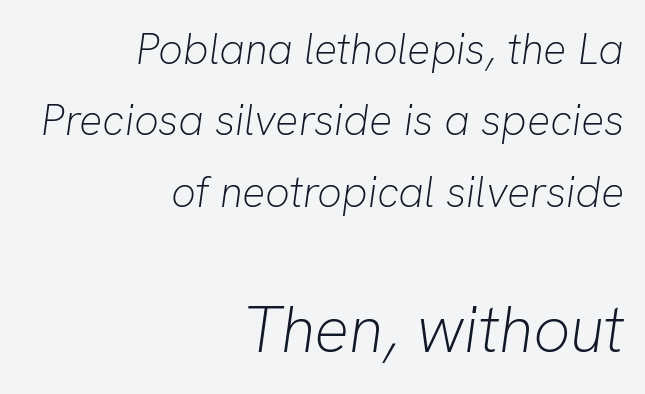
The space between consecutive lines is moderate. No extra ink here — the face is not bold. Caption: standard tracking, unaltered. Character widths vary here, with narrow letters taking less room than wide ones. A typesetter would mark this as italic.
